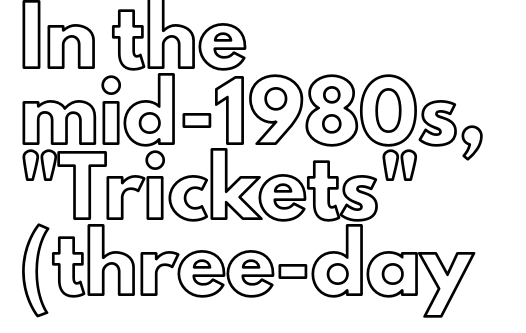
{"italic": "no", "width": "normal", "x_height": "small", "monospaced": "no", "underline": "no", "align": "left", "line_spacing": "normal", "line_spacing_ratio": 1.4, "letter_spacing": "normal", "letter_spacing_em": 0.0, "glyph_px": 54}
